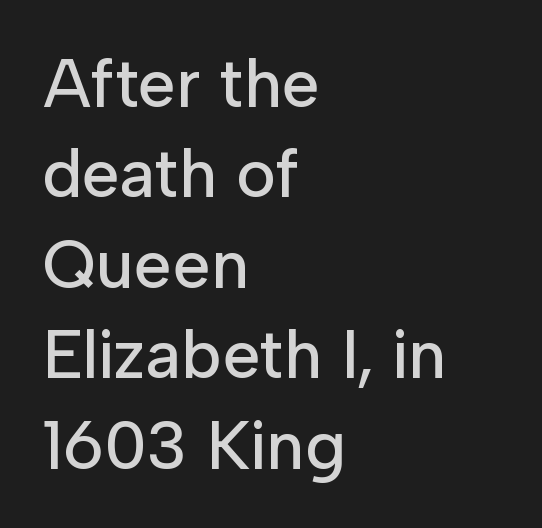
Q: Is the text italic (slanted)? A: No, it is upright.
Q: Is the typeface a serif or a sans-serif typeface? A: Sans-serif.
Q: Is the text underlined? A: No.
Q: How is the paragraph aligned? A: Left-aligned.
Q: Is the spacing between letters normal or unusually wide? A: Normal.
Q: Is the spacing between lines tight, normal or loose? A: Normal.
Q: Width (condensed, normal, or wide)? A: Normal.
Q: Stroke contrast? A: Low.
Q: x-height? A: Medium.
Q: Monospaced? A: No.
